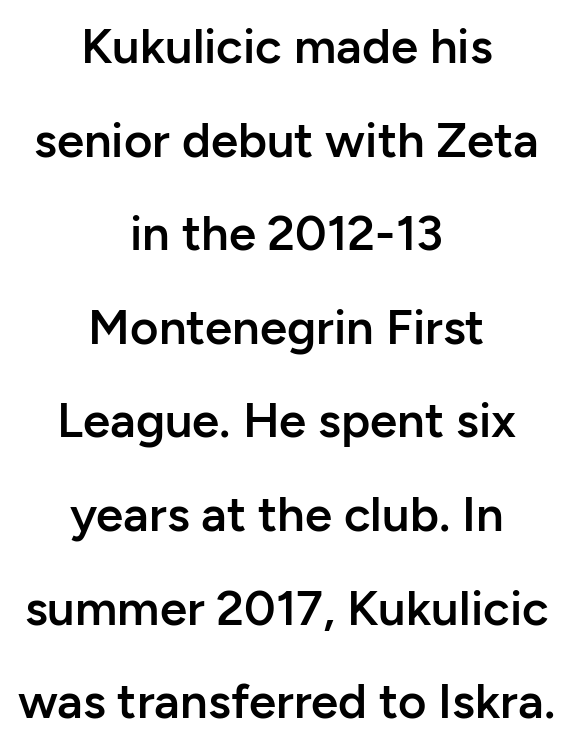
The image shows 49 px semibold sans-serif type, upright; set centered, loose line spacing (1.91x), normal letter spacing, not underlined; low stroke contrast and a medium x-height.
